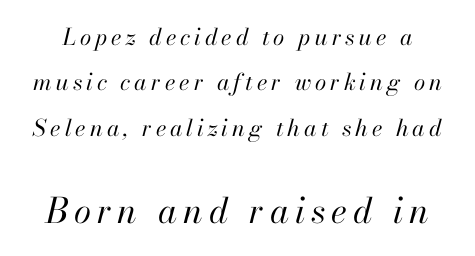
{"italic": "yes", "lean": "right", "slant_degrees": 13, "bold": "no", "weight": "regular", "width": "normal", "stroke_contrast": "high", "x_height": "small", "monospaced": "no", "underline": "no", "line_spacing": "loose", "line_spacing_ratio": 1.97, "larger_block": "second", "size_ratio": 1.52, "glyph_px": 35}
